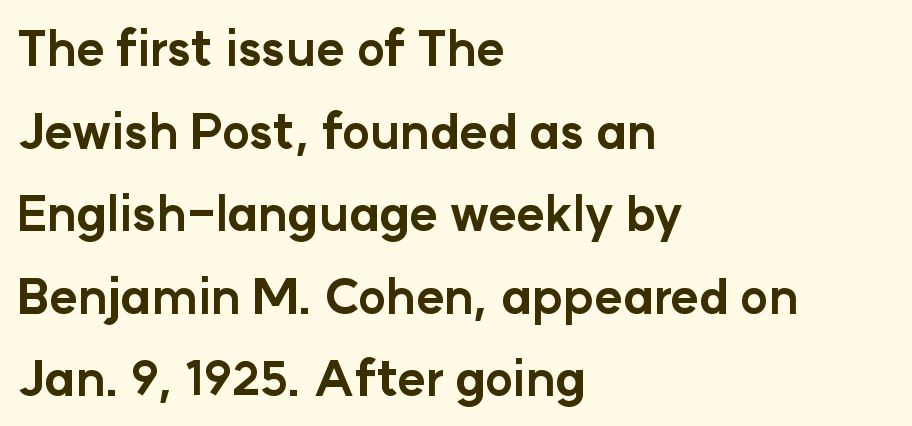
The image shows 48 px bold sans-serif type, upright; set left-aligned, line spacing 1.72x, normal letter spacing, not underlined; low stroke contrast and a medium x-height.
